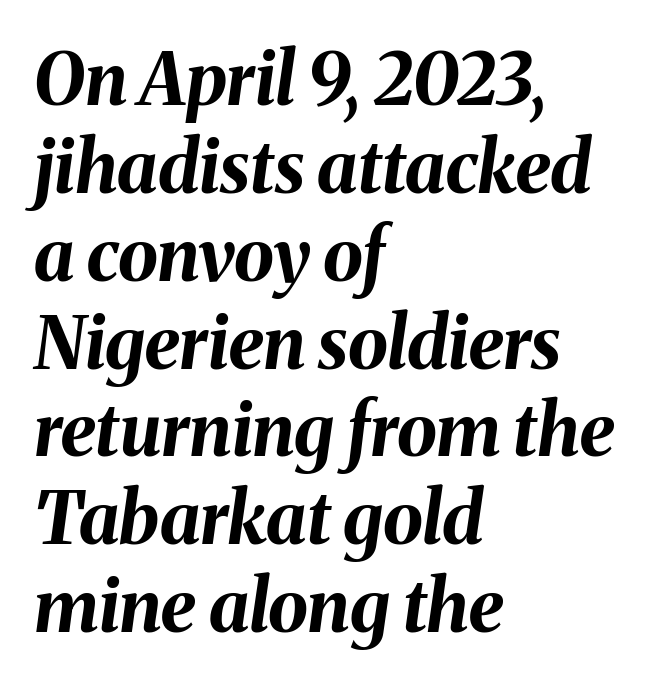
Teacher's note: observe the even left margin — that is flush-left alignment. There's an unmistakable incline to the writing here. These lines are rendered in a variable-pitch font. You could call the tracking neutral — neither tight nor loose. Descenders are the only things crossing below the line.
